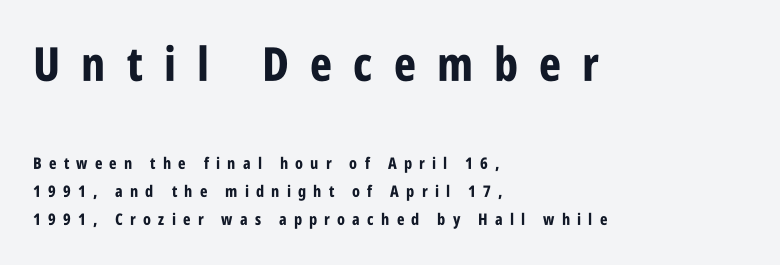
The compositor pushed each line to the left boundary. A typesetter would call this heavily tracked-out type. Check the space under the baseline: it is left empty. The lettering stays uniformly vertical, giving the passage a roman look.
